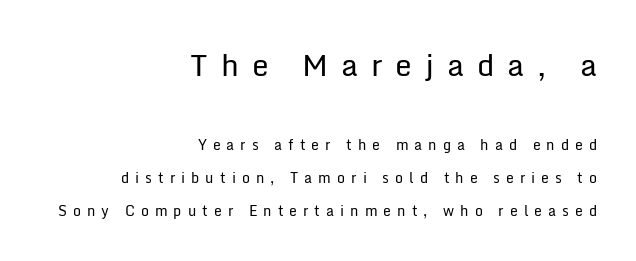
Q: Is the text bold? A: No.
Q: Is the text italic (slanted)? A: No, it is upright.
Q: Is the typeface a serif or a sans-serif typeface? A: Sans-serif.
Q: Is the text underlined? A: No.
Q: How is the paragraph aligned? A: Right-aligned.
Q: Is the spacing between letters normal or unusually wide? A: Unusually wide.
Q: Is the spacing between lines tight, normal or loose? A: Loose.
Q: Which block of text is set in a larger size, the first (top) or the second (bottom)? A: The first (top) one.
Q: Width (condensed, normal, or wide)? A: Normal.
Q: Stroke contrast? A: Low.
Q: x-height? A: Medium.
Q: Monospaced? A: No.
